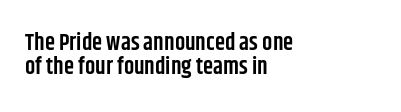
Q: Is the text bold? A: Semi-bold.
Q: Is the text italic (slanted)? A: No, it is upright.
Q: Is the text underlined? A: No.
Q: How is the paragraph aligned? A: Left-aligned.
Q: Is the spacing between letters normal or unusually wide? A: Normal.
Q: Is the spacing between lines tight, normal or loose? A: Tight.
